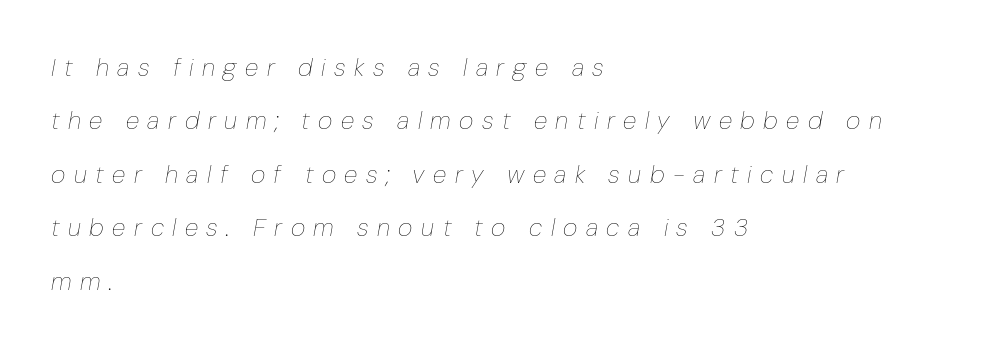
Q: Is the text bold? A: No.
Q: Is the text italic (slanted)? A: Yes, it leans right by about 10 degrees.
Q: Is the text underlined? A: No.
Q: How is the paragraph aligned? A: Left-aligned.
Q: Is the spacing between letters normal or unusually wide? A: Unusually wide.
Q: Is the spacing between lines tight, normal or loose? A: Loose.
